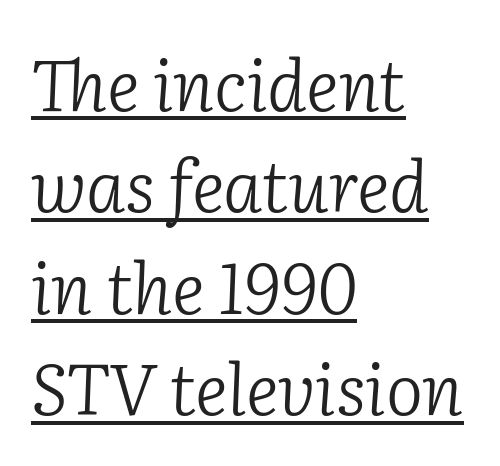
The image shows 70 px light serif type, italic (leaning right); set left-aligned, normal line spacing (1.45x), normal letter spacing, underlined; low stroke contrast and a medium x-height.
